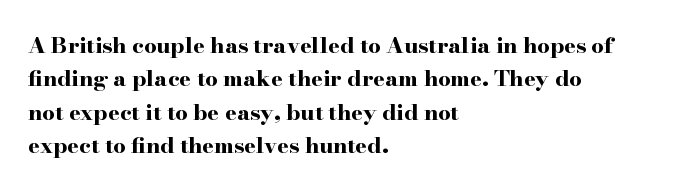
{"italic": "no", "bold": "yes", "underline": "no", "align": "left", "line_spacing": "normal", "line_spacing_ratio": 1.52, "letter_spacing": "normal", "letter_spacing_em": 0.0, "glyph_px": 22}
